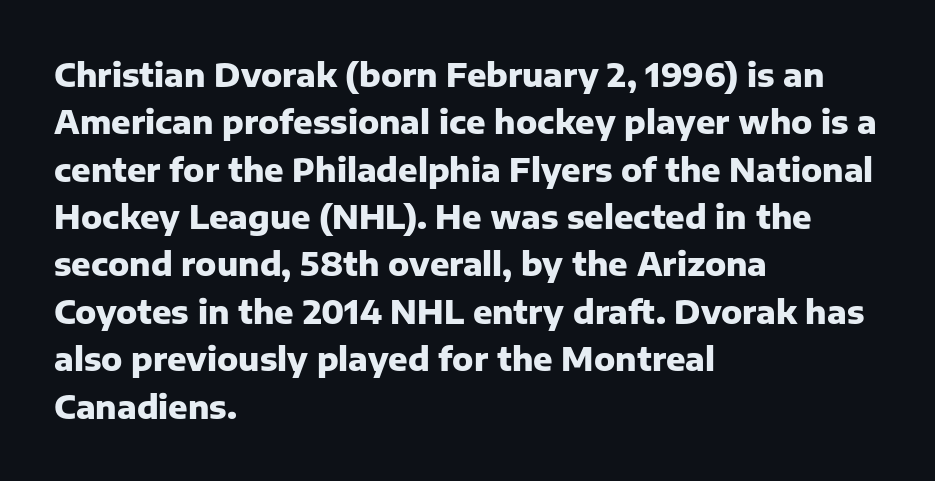
{"serif": "no", "italic": "no", "bold": "yes", "weight": "heavy", "width": "normal", "stroke_contrast": "low", "x_height": "medium", "monospaced": "no", "underline": "no", "align": "left", "line_spacing": "normal", "line_spacing_ratio": 1.48, "letter_spacing": "normal", "letter_spacing_em": 0.0, "glyph_px": 32}
